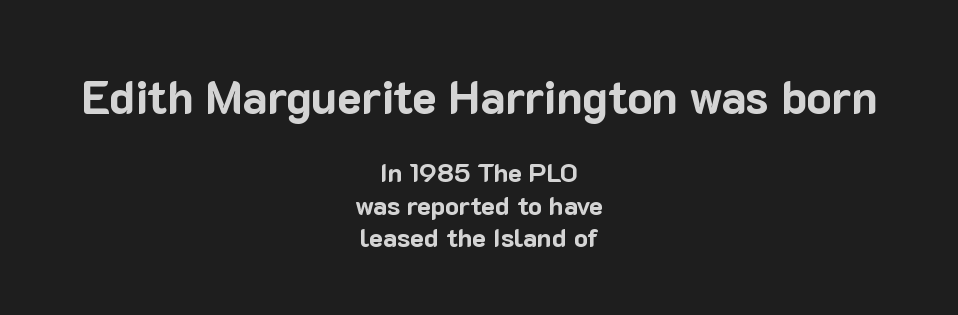
The image shows 46 px bold sans-serif type, upright; set centered, normal line spacing (1.26x), normal letter spacing, not underlined; the first (top) block is 1.77x larger; low stroke contrast and a medium x-height.
